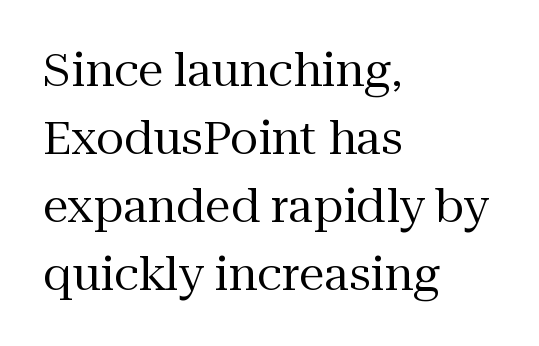
{"serif": "yes", "italic": "no", "bold": "no", "weight": "regular", "width": "normal", "stroke_contrast": "medium", "x_height": "medium", "monospaced": "no", "underline": "no", "align": "left", "line_spacing": "normal", "line_spacing_ratio": 1.48, "letter_spacing": "normal", "letter_spacing_em": 0.0, "glyph_px": 46}
